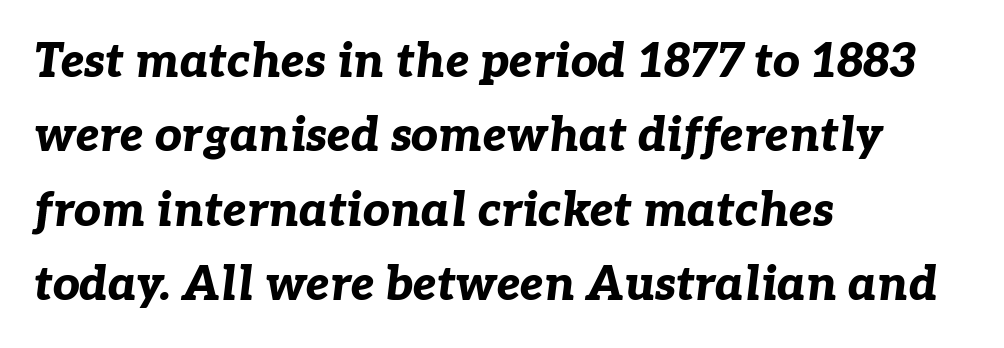
The rendering anchors every line to the left-hand side. The rendering uses natural spacing where letterforms have individual widths. Plenty of ink on the page — the face is bold. The letters are slanted; this is an italic face.
